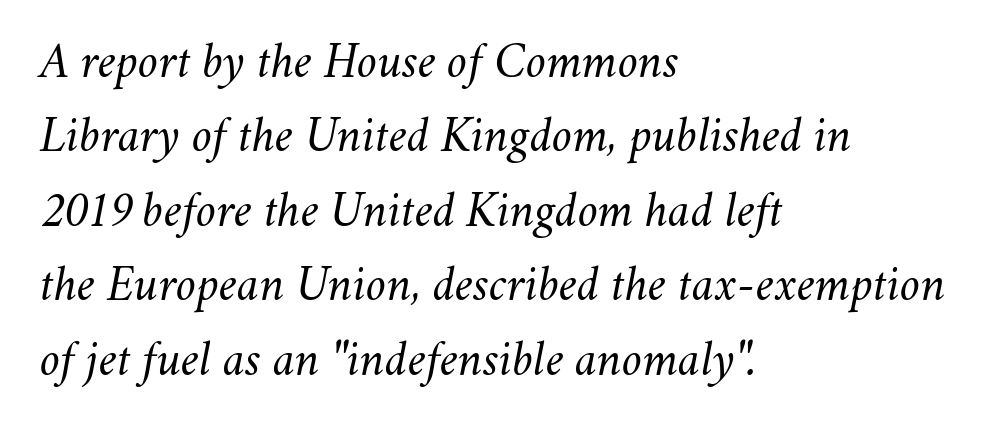
The image shows 51 px light type, italic (leaning right); set left-aligned, normal line spacing (1.46x), normal letter spacing, not underlined; medium stroke contrast and a small x-height.
